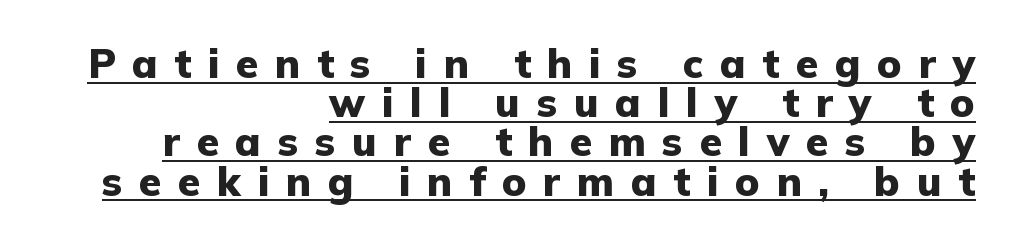
Q: Is the text bold? A: Yes.
Q: Is the text italic (slanted)? A: No, it is upright.
Q: Is the typeface a serif or a sans-serif typeface? A: Sans-serif.
Q: Is the text underlined? A: Yes.
Q: How is the paragraph aligned? A: Right-aligned.
Q: Is the spacing between letters normal or unusually wide? A: Unusually wide.
Q: Is the spacing between lines tight, normal or loose? A: Tight.
Q: Width (condensed, normal, or wide)? A: Normal.
Q: Stroke contrast? A: Low.
Q: x-height? A: Medium.
Q: Monospaced? A: No.
